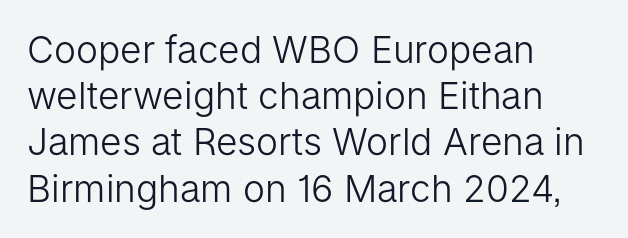
{"serif": "no", "italic": "no", "bold": "no", "weight": "light", "width": "normal", "stroke_contrast": "low", "x_height": "medium", "monospaced": "no", "underline": "no", "align": "left", "line_spacing": "normal", "line_spacing_ratio": 1.25, "letter_spacing": "normal", "letter_spacing_em": 0.0, "glyph_px": 37}
